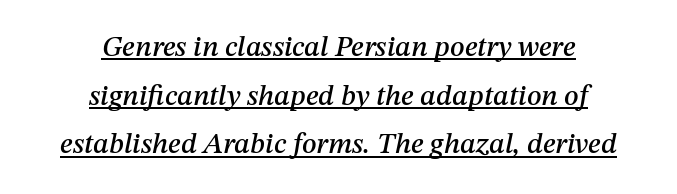
Nothing unusual about the tracking: characters are spaced as the font intends. Check the space under the baseline: a stroke is drawn there. This is oblique type, the kind used for emphasis or titles. Does the leading feel generous? No, just average.
